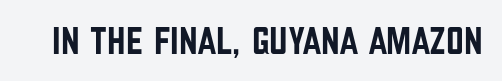
Does the lettering tilt? It doesn't — this is upright. The type family on display is of the sans-serif kind. Honestly, the letter spacing is just normal — you wouldn't notice it. The zone under the glyphs is completely vacant.
